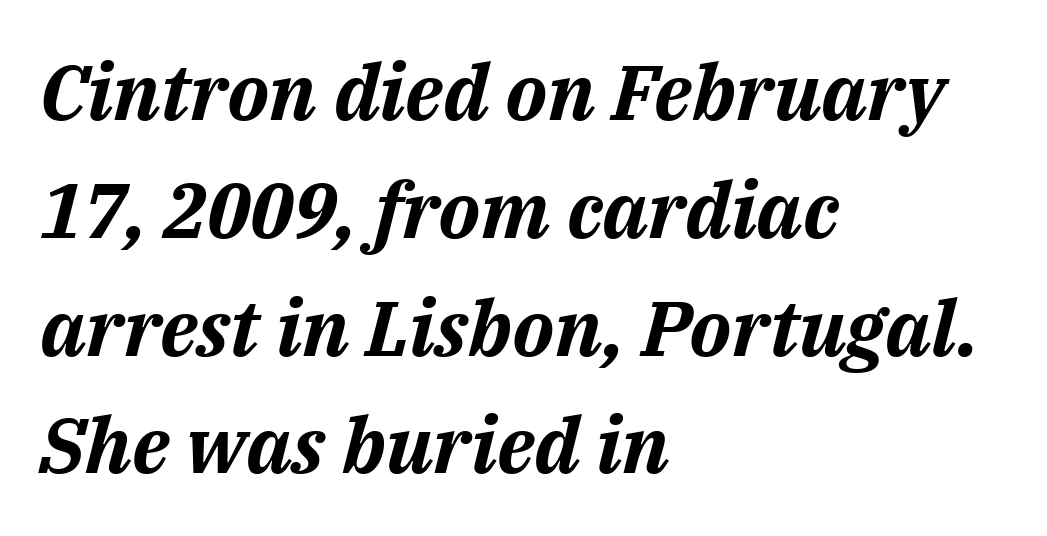
The image shows 78 px bold type, italic (leaning right); set left-aligned, normal line spacing (1.51x), normal letter spacing, not underlined; medium stroke contrast and a medium x-height.
